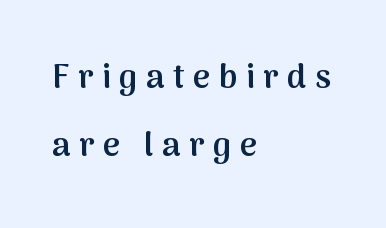
{"serif": "no", "italic": "no", "bold": "semi", "weight": "semibold", "width": "normal", "stroke_contrast": "medium", "x_height": "medium", "monospaced": "no", "underline": "no", "align": "left", "line_spacing": "loose", "line_spacing_ratio": 2.07, "letter_spacing": "wide", "letter_spacing_em": 0.26, "glyph_px": 33}
